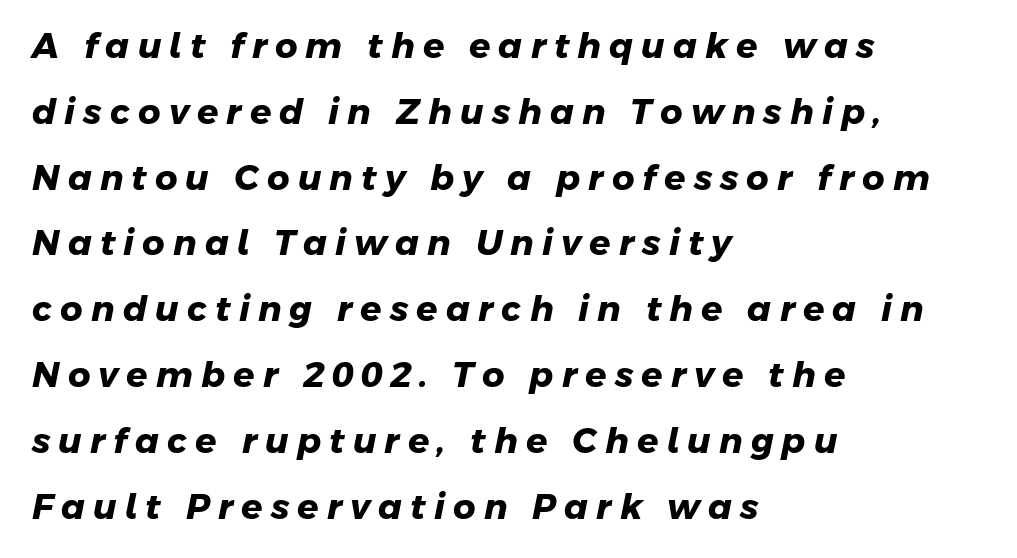
Descenders hang freely into open space. Is this a sans? Yes — the strokes have no serifs. Looks like regular typesetting: each glyph gets only the width it needs. This sample is left-justified, so line endings fall wherever the words run out.
